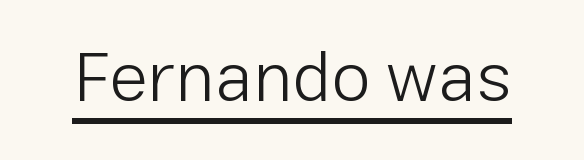
The image shows 71 px light sans-serif type, upright; set normal letter spacing, underlined; low stroke contrast and a medium x-height.
